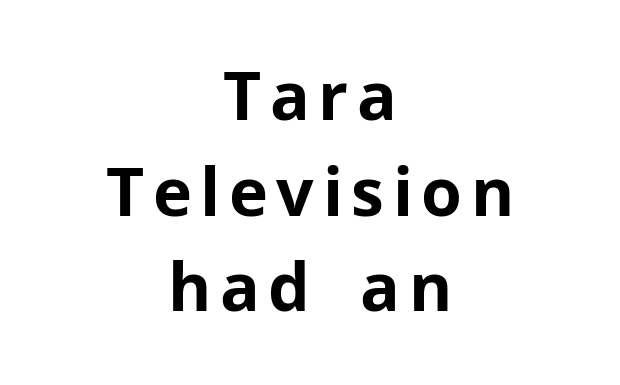
Q: Is the text bold? A: Yes.
Q: Is the text italic (slanted)? A: No, it is upright.
Q: Is the typeface a serif or a sans-serif typeface? A: Sans-serif.
Q: Is the text underlined? A: No.
Q: How is the paragraph aligned? A: Centered.
Q: Is the spacing between lines tight, normal or loose? A: Normal.
Q: Width (condensed, normal, or wide)? A: Normal.
Q: Stroke contrast? A: Low.
Q: x-height? A: Medium.
Q: Monospaced? A: No.
